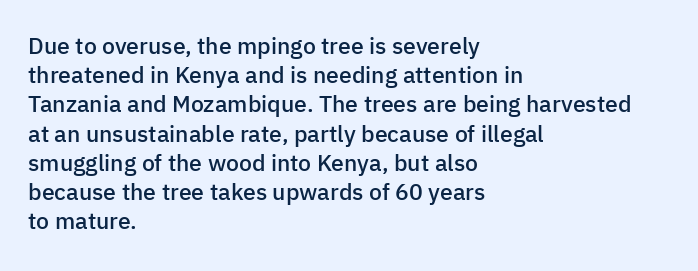
Q: Is the text bold? A: Semi-bold.
Q: Is the text italic (slanted)? A: No, it is upright.
Q: Is the text underlined? A: No.
Q: How is the paragraph aligned? A: Left-aligned.
Q: Is the spacing between letters normal or unusually wide? A: Normal.
Q: Is the spacing between lines tight, normal or loose? A: Normal.
